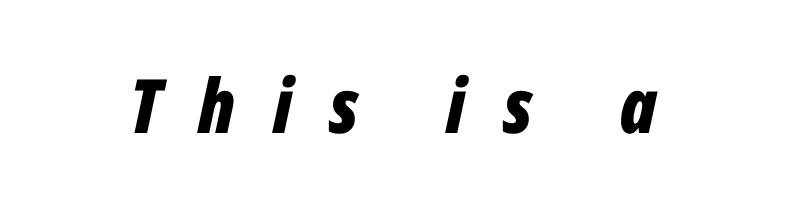
The letters are bold, with thick, heavy strokes. Varying glyph widths throughout — classic text-font behaviour. This sample uses an oblique cut, with every glyph tilted off the vertical. The face used here is rendered with a markedly widened letterfit. Each row of text sits above clean, open space.
